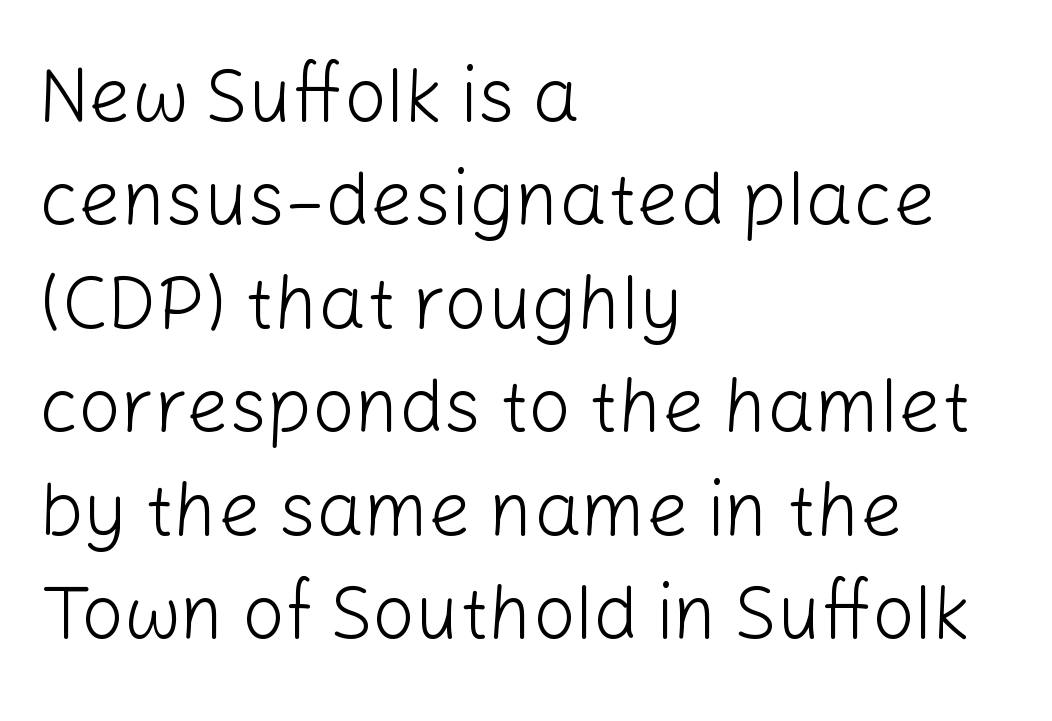
Q: Is the text bold? A: No.
Q: Is the text italic (slanted)? A: No, it is upright.
Q: Is the typeface a serif or a sans-serif typeface? A: Sans-serif.
Q: Is the text underlined? A: No.
Q: How is the paragraph aligned? A: Left-aligned.
Q: Is the spacing between letters normal or unusually wide? A: Normal.
Q: Is the spacing between lines tight, normal or loose? A: Normal.
Q: Width (condensed, normal, or wide)? A: Normal.
Q: Stroke contrast? A: Low.
Q: x-height? A: Medium.
Q: Monospaced? A: No.
